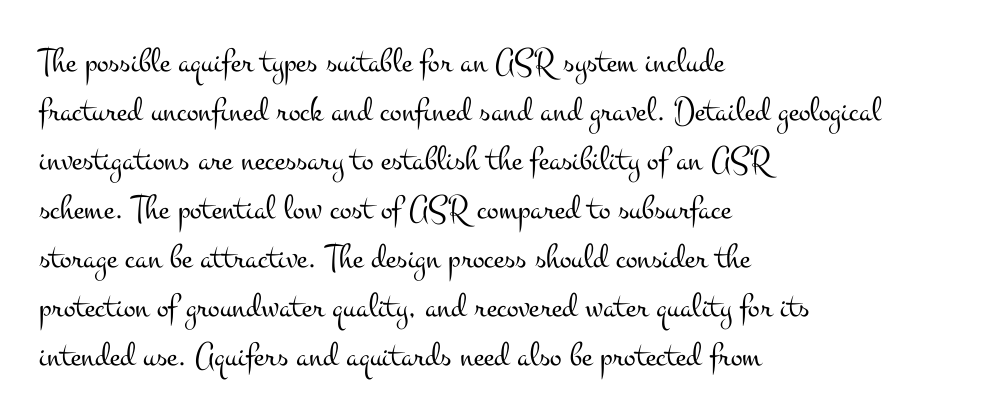
{"bold": "no", "weight": "light", "width": "wide", "stroke_contrast": "medium", "x_height": "small", "monospaced": "no", "underline": "no", "align": "left", "line_spacing": "normal", "line_spacing_ratio": 1.4, "letter_spacing": "normal", "letter_spacing_em": 0.0, "glyph_px": 35}
